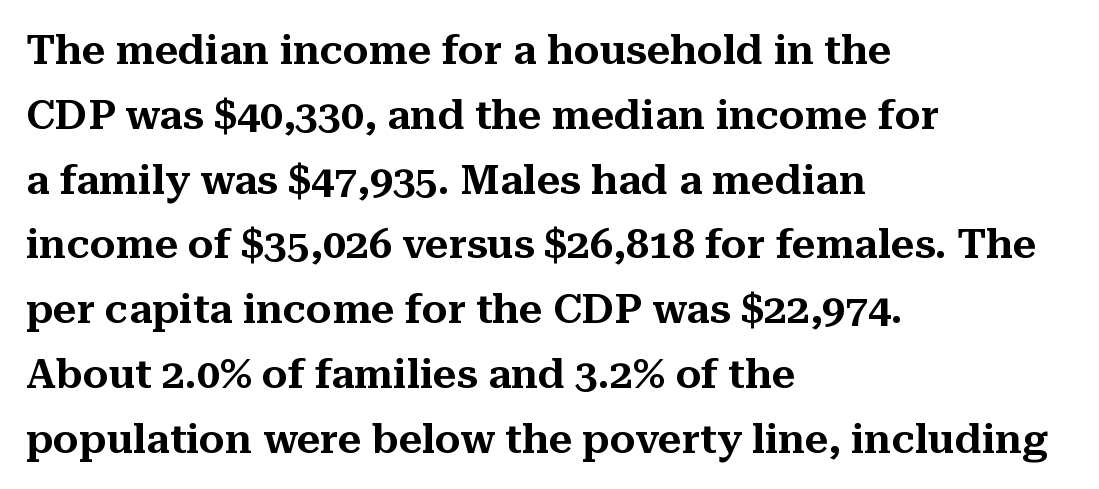
Beneath every word, the page is bare. Unlike italic type, these characters show no tilt at all. The rows are spaced the way most documents space them. Old-style or modern, the face here clearly has serifs. Each letter keeps its own natural width here, so spacing adapts to shape.
